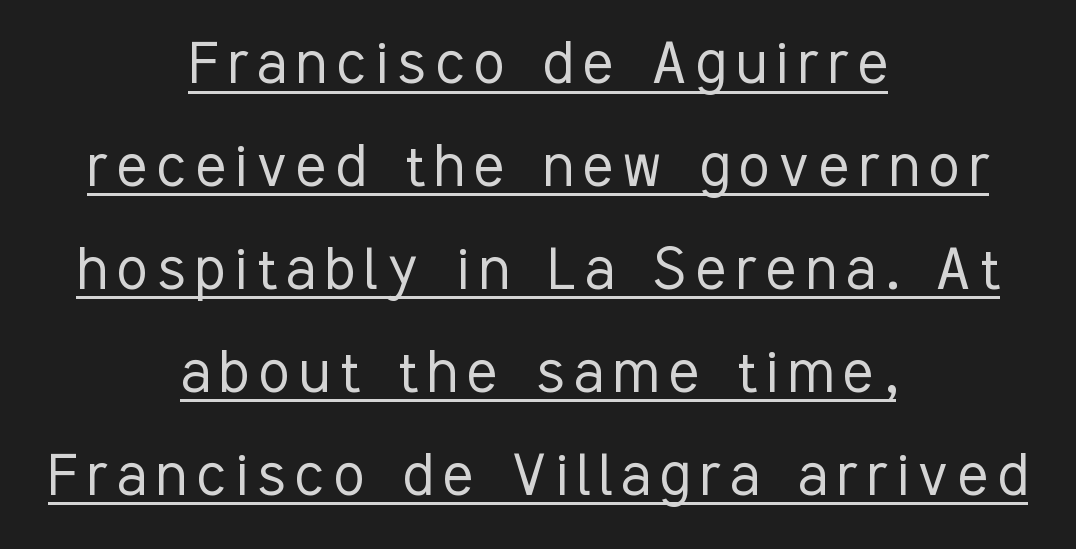
{"serif": "no", "italic": "no", "bold": "no", "weight": "light", "width": "condensed", "stroke_contrast": "low", "x_height": "medium", "monospaced": "no", "underline": "yes", "align": "center", "line_spacing": "normal", "line_spacing_ratio": 1.47, "glyph_px": 70}
